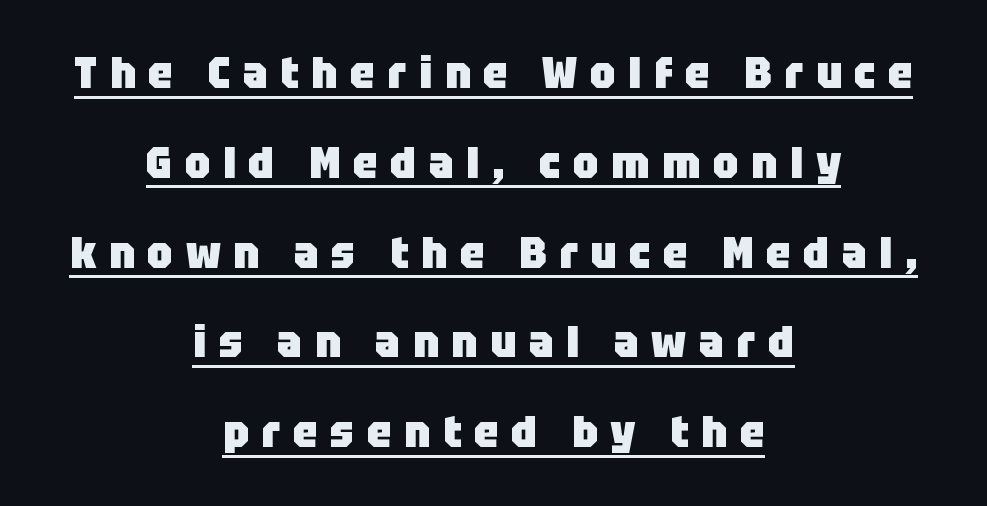
The image shows 44 px heavy sans-serif type, upright; set centered, loose line spacing (2.04x), unusually wide letter spacing (+0.29 em), underlined; low stroke contrast and a large x-height.
